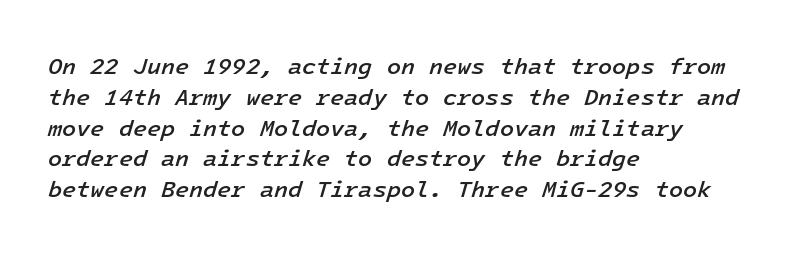
Q: Is the text bold? A: Semi-bold.
Q: Is the text italic (slanted)? A: Yes, it leans right by about 16 degrees.
Q: Is the text underlined? A: No.
Q: How is the paragraph aligned? A: Left-aligned.
Q: Is the spacing between letters normal or unusually wide? A: Normal.
Q: Is the spacing between lines tight, normal or loose? A: Normal.
